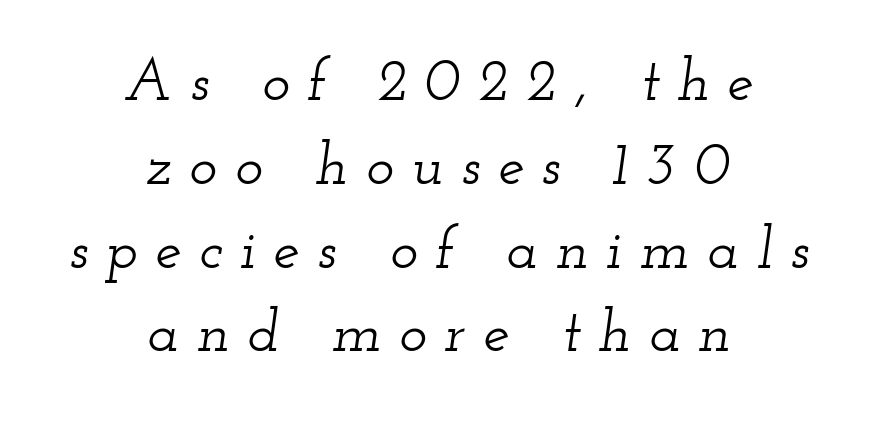
{"serif": "yes", "italic": "yes", "lean": "right", "slant_degrees": 12, "width": "wide", "stroke_contrast": "low", "x_height": "small", "monospaced": "no", "underline": "no", "align": "center", "line_spacing": "normal", "line_spacing_ratio": 1.42, "letter_spacing": "wide", "letter_spacing_em": 0.3, "glyph_px": 59}
